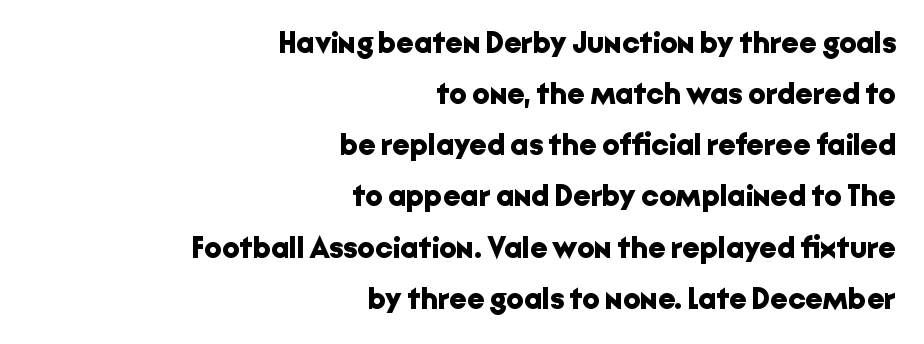
The image shows 31 px bold sans-serif type, upright; set right-aligned, normal line spacing (1.65x), normal letter spacing, not underlined; low stroke contrast and a medium x-height.
